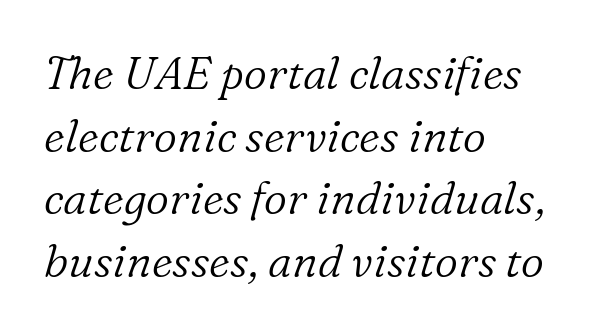
Q: Is the text bold? A: No.
Q: Is the text italic (slanted)? A: Yes, it leans right by about 16 degrees.
Q: Is the typeface a serif or a sans-serif typeface? A: Serif.
Q: Is the text underlined? A: No.
Q: How is the paragraph aligned? A: Left-aligned.
Q: Is the spacing between letters normal or unusually wide? A: Normal.
Q: Is the spacing between lines tight, normal or loose? A: Normal.
Q: Width (condensed, normal, or wide)? A: Normal.
Q: Stroke contrast? A: Low.
Q: x-height? A: Medium.
Q: Monospaced? A: No.
